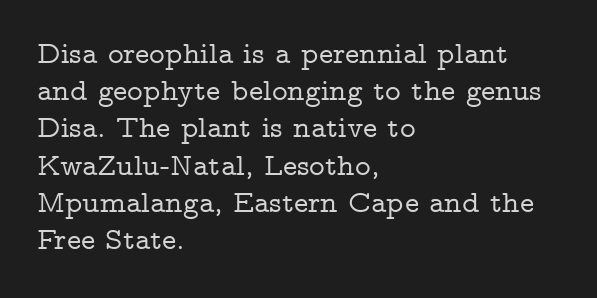
Spacing verdict: proportional, widths tailored to each character. Vertical strokes here are truly vertical. Casual observation: everything's shoved over to the left. Does the type have serifs? Yes, each stem ends in a small foot.
